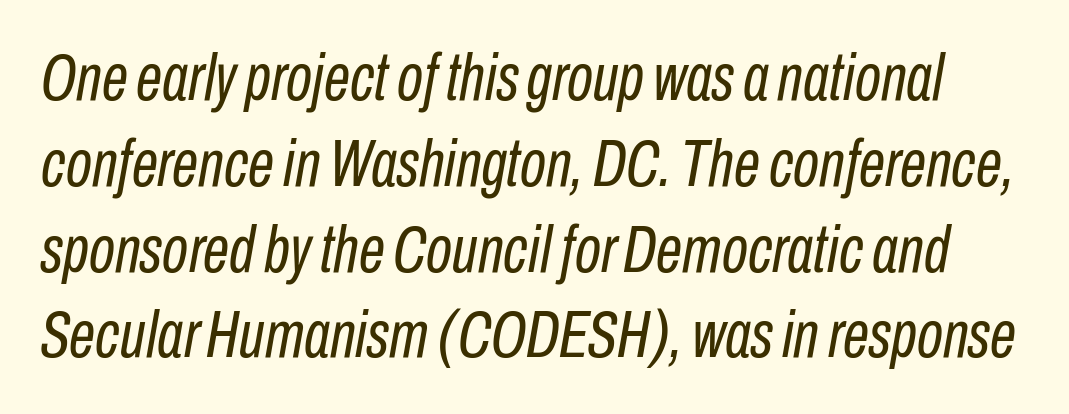
Every character sits at an angle, as italics do. Weight: not bold — regular or lighter. Do the characters align in a grid? No, the font is proportional. There is no visible air inserted between adjacent glyphs. Summary of vertical rhythm: regular, with standard interline spacing.
